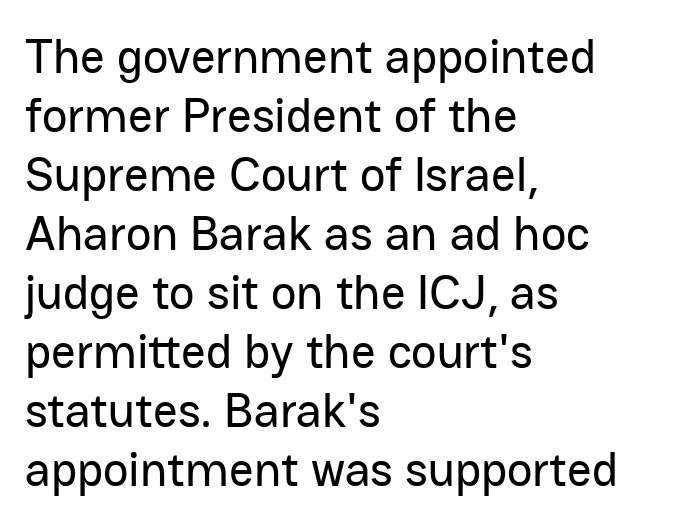
The image shows 48 px sans-serif type, upright; set left-aligned, line spacing 1.23x, normal letter spacing, not underlined; low stroke contrast and a medium x-height.
